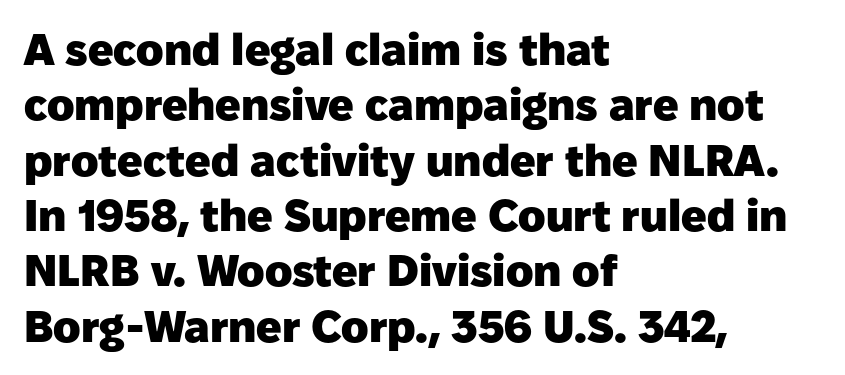
{"serif": "no", "italic": "no", "bold": "yes", "weight": "heavy", "width": "normal", "stroke_contrast": "low", "x_height": "medium", "monospaced": "no", "underline": "no", "align": "left", "line_spacing_ratio": 1.23, "letter_spacing": "normal", "letter_spacing_em": 0.0, "glyph_px": 45}
